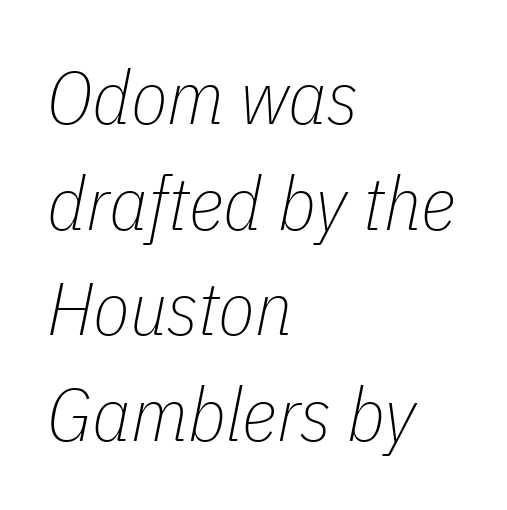
Counters stay open thanks to moderate or lighter strokes. In terms of posture, this sample is oblique. The lines in this sample share a left origin and differ only in where they stop. A clean baseline with only descenders dipping below it. The rendering uses a moderate line-height, typical for paragraphs. These lines keep a tight, regular rhythm from letter to letter.
